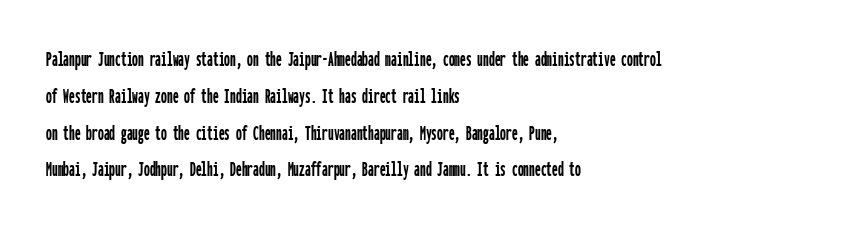
The image shows 23 px text type, upright; set left-aligned, normal line spacing (1.6x), normal letter spacing, not underlined.
